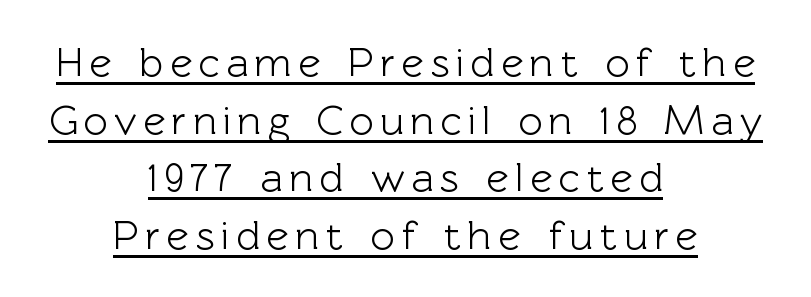
Is this a fixed-width face? No — the glyphs have proportional, varying widths. No feet cap the strokes, marking this as sans-serif type. Caption: lettering with a line underneath. How would I describe the line gaps? Plain and ordinary. This sample uses an upright cut, with every glyph sitting square on the baseline.
